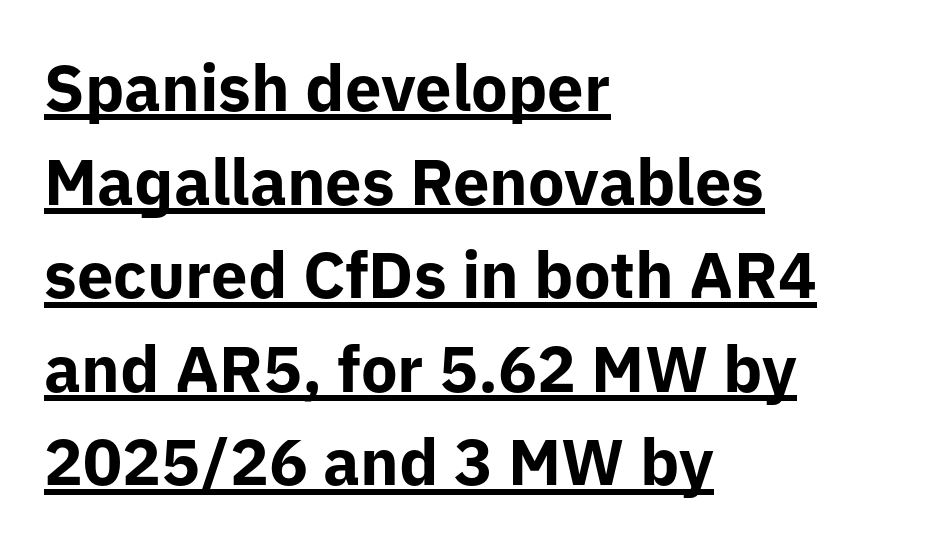
Regarding leading, the lines here are spaced in the standard way. Do the characters align in a grid? No, the font is proportional. No italicization has been applied; the sample stays upright. Layout note: lines flush left. Grotesque or geometric, the face here clearly has no serifs. Every letter is thick-stroked: bold, no question.
